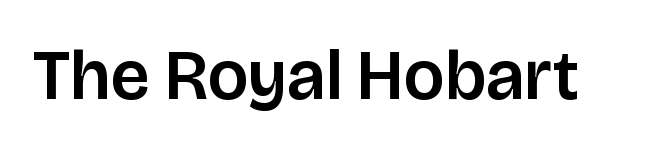
{"serif": "no", "italic": "no", "width": "normal", "stroke_contrast": "low", "x_height": "large", "monospaced": "no", "underline": "no", "letter_spacing": "normal", "letter_spacing_em": 0.0, "glyph_px": 70}
